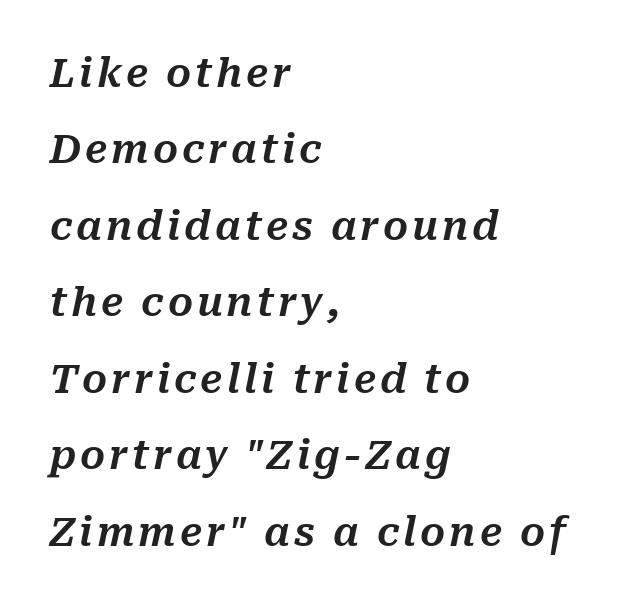
Q: Is the text italic (slanted)? A: Yes, it leans right by about 10 degrees.
Q: Is the text underlined? A: No.
Q: How is the paragraph aligned? A: Left-aligned.
Q: Is the spacing between lines tight, normal or loose? A: Loose.
Q: Width (condensed, normal, or wide)? A: Normal.
Q: Stroke contrast? A: Medium.
Q: x-height? A: Medium.
Q: Monospaced? A: No.
